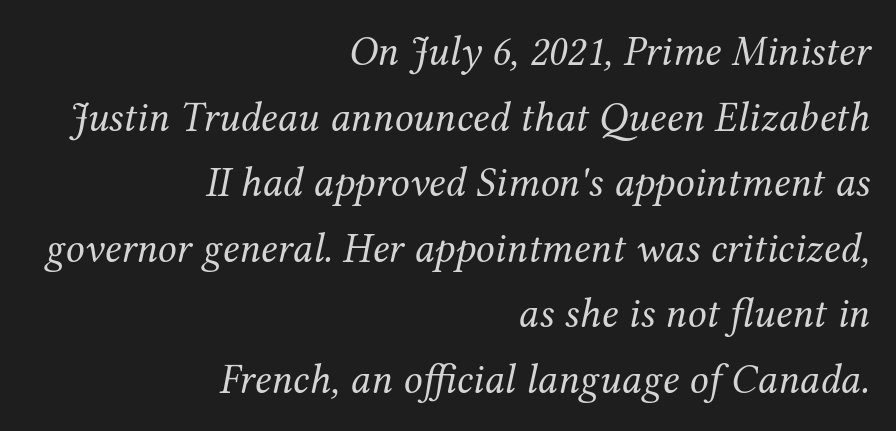
Q: Is the text bold? A: No.
Q: Is the text italic (slanted)? A: Yes, it leans right by about 12 degrees.
Q: Is the typeface a serif or a sans-serif typeface? A: Serif.
Q: Is the text underlined? A: No.
Q: How is the paragraph aligned? A: Right-aligned.
Q: Is the spacing between letters normal or unusually wide? A: Normal.
Q: Is the spacing between lines tight, normal or loose? A: Normal.
Q: Width (condensed, normal, or wide)? A: Normal.
Q: Stroke contrast? A: Medium.
Q: x-height? A: Medium.
Q: Monospaced? A: No.
